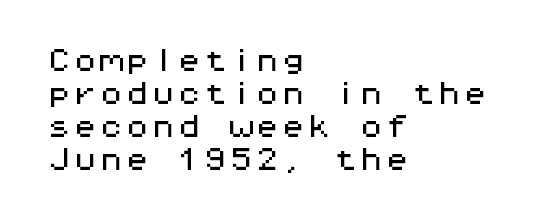
The foot of each line stays bare and open. Leading matches the norm, producing a regular column. The paragraph shown leans on its left margin. The gaps between neighbouring characters are ordinary and unremarkable. Italic? Not at all — the glyphs are vertical.
